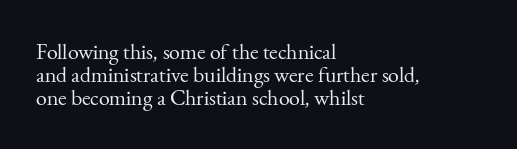
Q: Is the text bold? A: No.
Q: Is the text italic (slanted)? A: No, it is upright.
Q: Is the text underlined? A: No.
Q: How is the paragraph aligned? A: Left-aligned.
Q: Is the spacing between letters normal or unusually wide? A: Normal.
Q: Is the spacing between lines tight, normal or loose? A: Tight.
